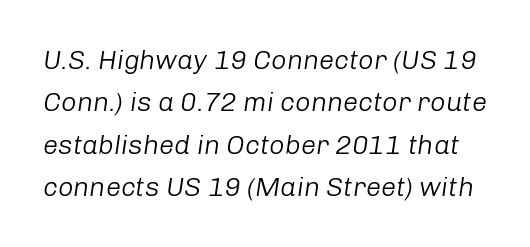
The image shows 27 px text type, italic (leaning right); set normal line spacing (1.57x), normal letter spacing, not underlined.
